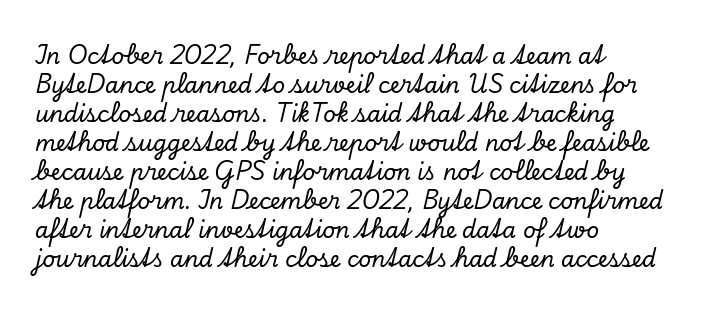
This rendering leaves character spacing at its baseline value. This sample uses an oblique cut, with every glyph tilted off the vertical. Decoration check: the copy has no underline. The compositor pushed each line to the left boundary. Honestly, the row spacing looks completely unremarkable.
